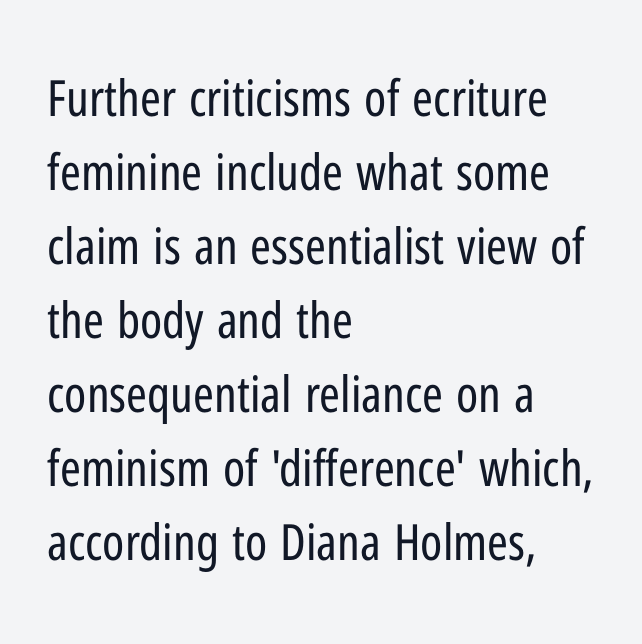
Between one letter and the next there's only the usual sliver of space. What kind of face is this? One without serifs — a sans. Rendered with straight, roman letterforms. The rendering anchors every line to the left-hand side. This rendering features lettering with no underline. The rendering uses natural spacing where letterforms have individual widths.
